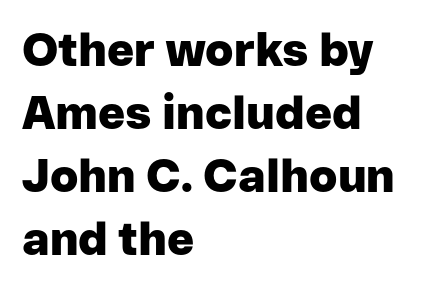
{"serif": "no", "italic": "no", "bold": "yes", "weight": "heavy", "width": "normal", "stroke_contrast": "low", "x_height": "medium", "monospaced": "no", "underline": "no", "align": "left", "line_spacing": "normal", "line_spacing_ratio": 1.37, "letter_spacing": "normal", "letter_spacing_em": 0.0, "glyph_px": 46}
